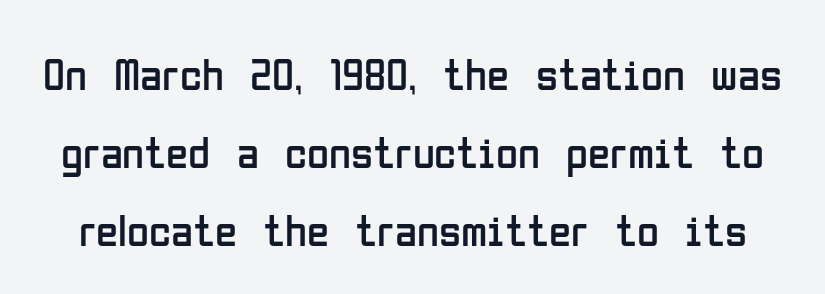
Font category for this specimen: sans-serif. This sample uses an upright cut, with every glyph sitting square on the baseline. Stems and bowls with no extra thickness — not bold. No word sits above an underline. Looks like regular typesetting: each glyph gets only the width it needs.
